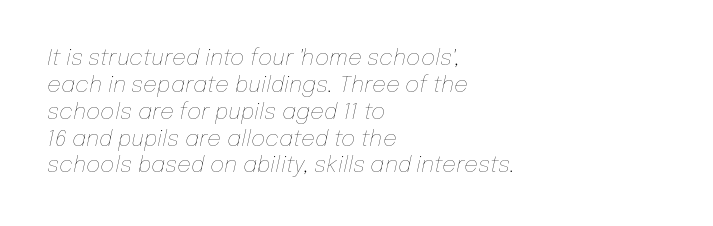
The image shows 22 px text type, italic (leaning right); set left-aligned, line spacing 1.22x, normal letter spacing, not underlined.
